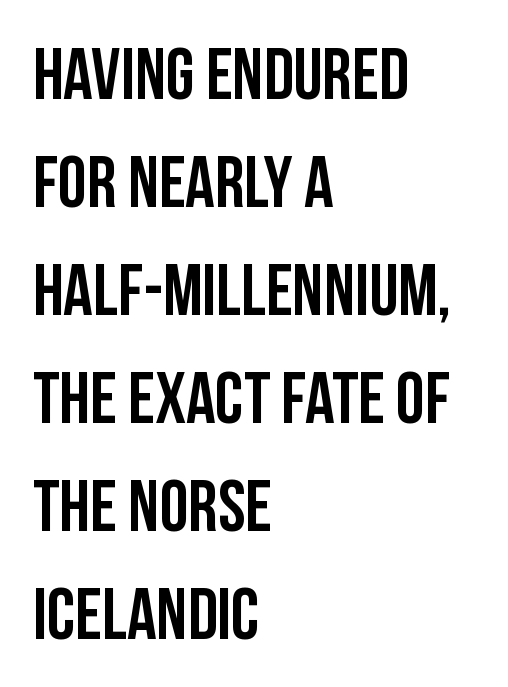
The image shows 73 px semibold, condensed sans-serif type, upright; set left-aligned, normal line spacing (1.48x), normal letter spacing, not underlined; low stroke contrast and a large x-height.
